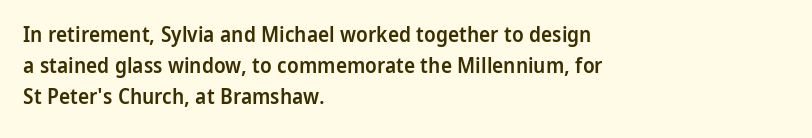
The image shows 21 px text type, upright; set left-aligned, normal line spacing (1.47x), normal letter spacing, not underlined.
